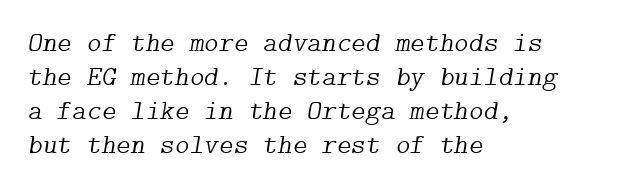
{"serif": "yes", "italic": "yes", "lean": "right", "slant_degrees": 9, "bold": "no", "weight": "light", "width": "normal", "stroke_contrast": "low", "x_height": "medium", "underline": "no", "align": "left", "line_spacing_ratio": 1.21, "letter_spacing": "normal", "letter_spacing_em": 0.0, "glyph_px": 28}
